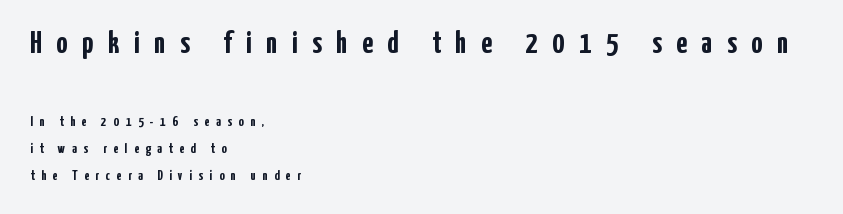
The image shows 31 px semibold, condensed sans-serif type, upright; set left-aligned, loose line spacing (1.94x), unusually wide letter spacing (+0.47 em), not underlined; the first (top) block is 2.21x larger; low stroke contrast and a medium x-height.
